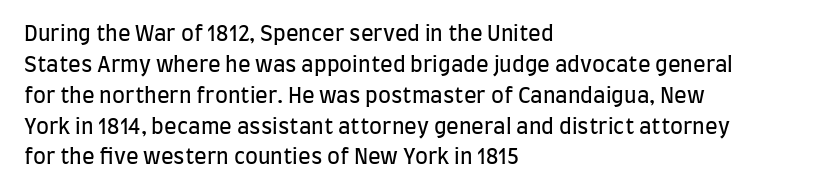
Q: Is the text bold? A: No.
Q: Is the text italic (slanted)? A: No, it is upright.
Q: Is the text underlined? A: No.
Q: How is the paragraph aligned? A: Left-aligned.
Q: Is the spacing between letters normal or unusually wide? A: Normal.
Q: Is the spacing between lines tight, normal or loose? A: Normal.
